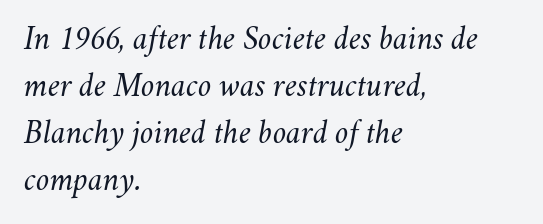
The image shows 34 px light type, italic (leaning right); set left-aligned, normal line spacing (1.38x), normal letter spacing, not underlined; medium stroke contrast and a small x-height.
